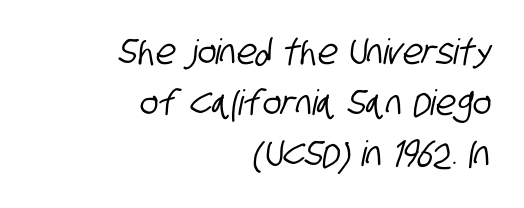
The image shows 35 px condensed sans-serif type; set right-aligned, normal line spacing (1.46x), normal letter spacing, not underlined; low stroke contrast and a large x-height.
